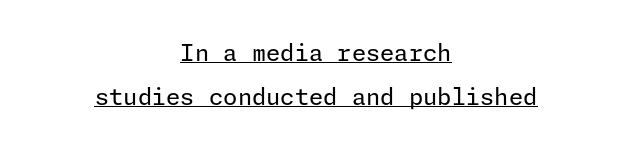
{"italic": "no", "bold": "no", "underline": "yes", "align": "center", "line_spacing": "loose", "line_spacing_ratio": 1.9, "letter_spacing": "normal", "letter_spacing_em": 0.0, "glyph_px": 23}
